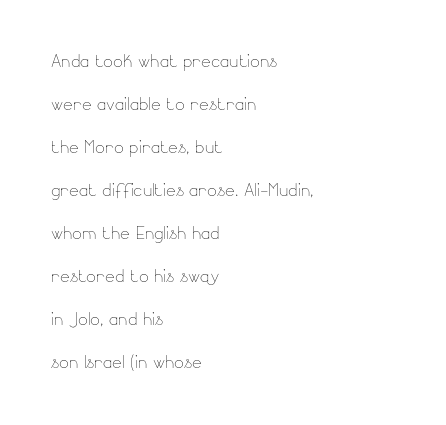
{"italic": "no", "bold": "no", "underline": "no", "align": "left", "line_spacing_ratio": 1.87, "letter_spacing": "normal", "letter_spacing_em": 0.0, "glyph_px": 23}
